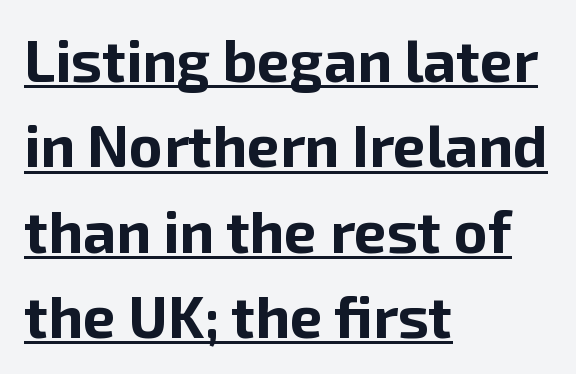
{"serif": "no", "italic": "no", "bold": "yes", "weight": "bold", "width": "normal", "stroke_contrast": "low", "x_height": "medium", "monospaced": "no", "underline": "yes", "align": "left", "line_spacing": "normal", "line_spacing_ratio": 1.47, "letter_spacing": "normal", "letter_spacing_em": 0.0, "glyph_px": 58}
